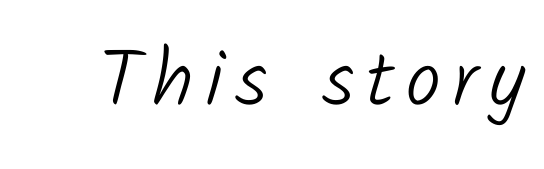
The cut favours lightness, reaching ordinary text weight at its darkest. A typesetter would call this proportional, since set widths differ per character. Observe the absence of serifs on each vertical stroke in this sample. Type without underlining.
